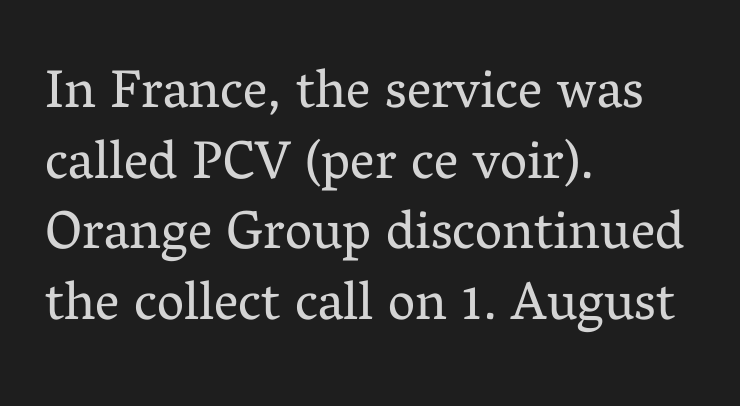
{"serif": "yes", "italic": "no", "bold": "no", "weight": "regular", "width": "normal", "stroke_contrast": "medium", "x_height": "medium", "monospaced": "no", "underline": "no", "align": "left", "line_spacing": "normal", "line_spacing_ratio": 1.31, "letter_spacing": "normal", "letter_spacing_em": 0.0, "glyph_px": 54}
